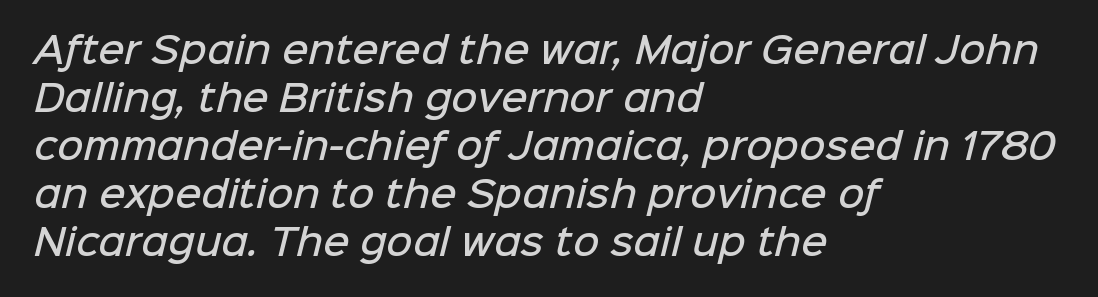
Q: Is the text bold? A: Semi-bold.
Q: Is the typeface a serif or a sans-serif typeface? A: Sans-serif.
Q: Is the text underlined? A: No.
Q: How is the paragraph aligned? A: Left-aligned.
Q: Is the spacing between letters normal or unusually wide? A: Normal.
Q: Is the spacing between lines tight, normal or loose? A: Normal.
Q: Width (condensed, normal, or wide)? A: Normal.
Q: Stroke contrast? A: Low.
Q: x-height? A: Medium.
Q: Monospaced? A: No.
